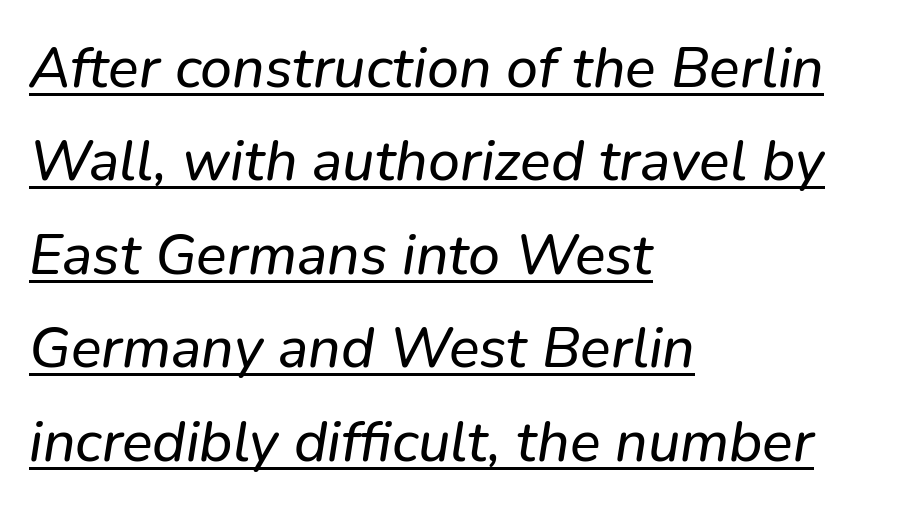
Q: Is the typeface a serif or a sans-serif typeface? A: Sans-serif.
Q: Is the text underlined? A: Yes.
Q: How is the paragraph aligned? A: Left-aligned.
Q: Is the spacing between letters normal or unusually wide? A: Normal.
Q: Is the spacing between lines tight, normal or loose? A: Normal.
Q: Width (condensed, normal, or wide)? A: Normal.
Q: Stroke contrast? A: Low.
Q: x-height? A: Medium.
Q: Monospaced? A: No.
